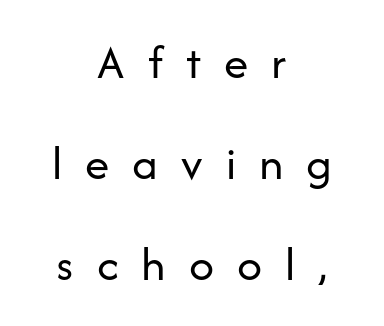
{"serif": "no", "italic": "no", "bold": "no", "weight": "regular", "width": "normal", "stroke_contrast": "low", "x_height": "medium", "monospaced": "no", "underline": "no", "align": "center", "line_spacing": "loose", "line_spacing_ratio": 2.06, "letter_spacing": "wide", "letter_spacing_em": 0.47, "glyph_px": 49}
